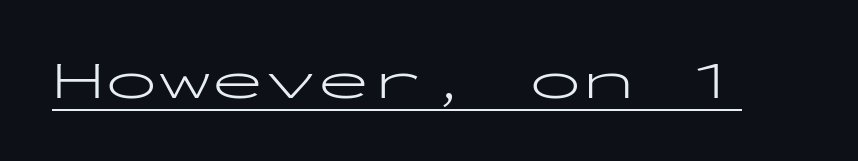
{"serif": "no", "italic": "no", "bold": "no", "weight": "light", "width": "wide", "stroke_contrast": "low", "x_height": "medium", "monospaced": "yes", "underline": "yes", "letter_spacing": "normal", "letter_spacing_em": 0.0, "glyph_px": 53}
